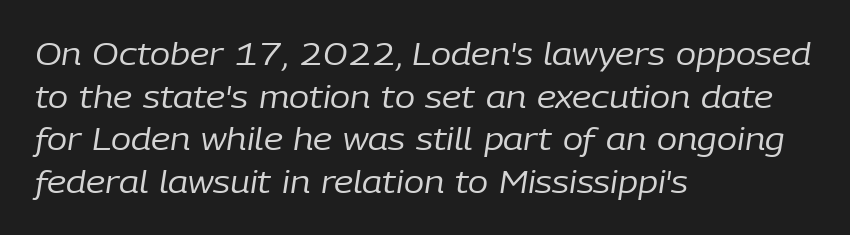
Q: Is the text bold? A: No.
Q: Is the text italic (slanted)? A: Yes, it leans right by about 9 degrees.
Q: Is the text underlined? A: No.
Q: How is the paragraph aligned? A: Left-aligned.
Q: Is the spacing between letters normal or unusually wide? A: Normal.
Q: Is the spacing between lines tight, normal or loose? A: Normal.
Q: Width (condensed, normal, or wide)? A: Normal.
Q: Stroke contrast? A: Low.
Q: x-height? A: Medium.
Q: Monospaced? A: No.
